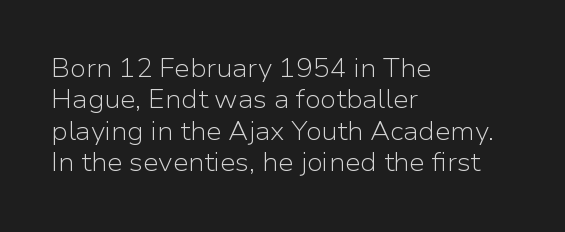
The image shows 25 px text type, upright; set left-aligned, normal line spacing (1.26x), normal letter spacing, not underlined.
